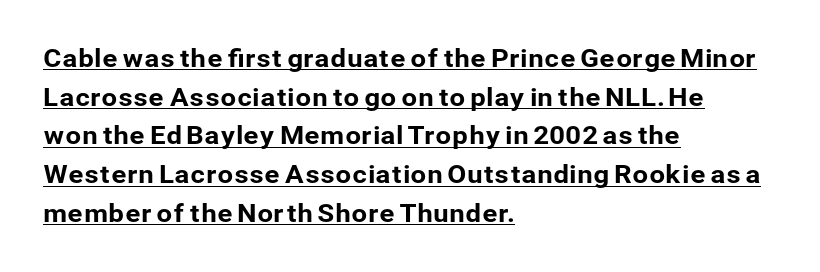
The image shows 25 px text type, upright; set left-aligned, normal line spacing (1.55x), normal letter spacing, underlined.
